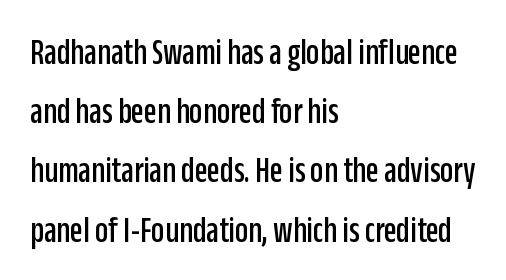
{"serif": "no", "italic": "no", "width": "condensed", "stroke_contrast": "low", "x_height": "large", "monospaced": "no", "underline": "no", "align": "left", "line_spacing": "normal", "line_spacing_ratio": 1.6, "letter_spacing": "normal", "letter_spacing_em": 0.0, "glyph_px": 37}
